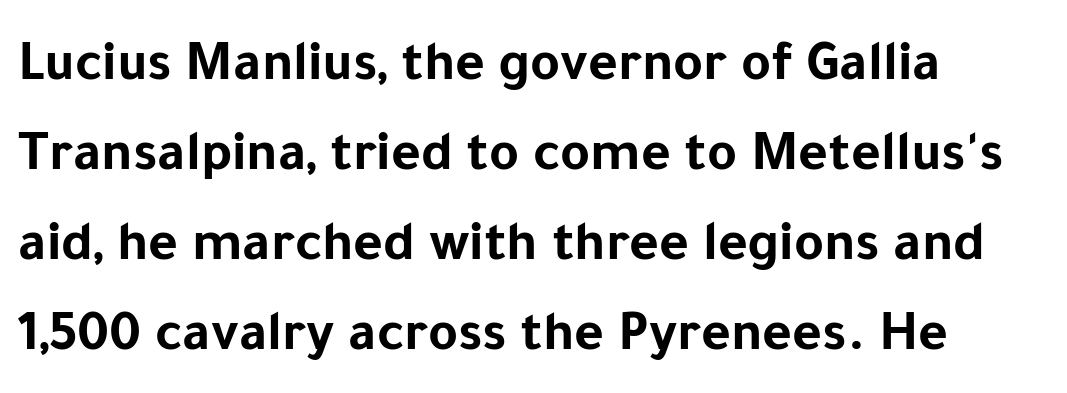
{"serif": "no", "italic": "no", "bold": "yes", "weight": "bold", "width": "normal", "stroke_contrast": "low", "x_height": "medium", "monospaced": "no", "underline": "no", "align": "left", "line_spacing": "normal", "line_spacing_ratio": 1.58, "letter_spacing": "normal", "letter_spacing_em": 0.0, "glyph_px": 57}
